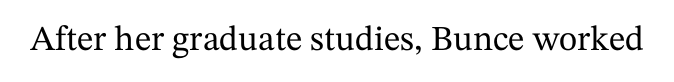
The passage shown has conventional tracking throughout. The glyphs are unaccompanied by any horizontal stroke below them. Proportional: the letters do not fall into vertical columns. This is serif lettering, the kind often seen in printed books. In terms of posture, this sample is upright.
